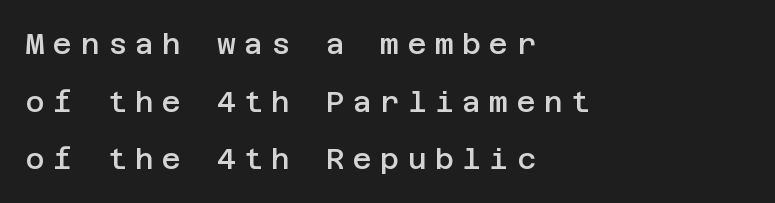
The image shows 29 px semibold sans-serif type, upright; set left-aligned, loose line spacing (1.99x), unusually wide letter spacing (+0.29 em), not underlined; low stroke contrast and a large x-height.
